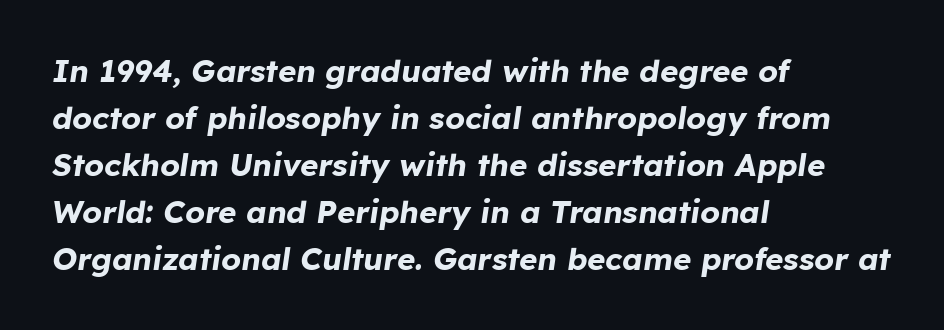
The image shows 31 px bold type, italic (leaning right); set left-aligned, normal line spacing (1.52x), normal letter spacing, not underlined; low stroke contrast and a medium x-height.
